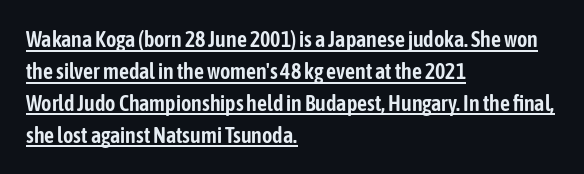
{"italic": "no", "underline": "yes", "align": "left", "line_spacing": "normal", "line_spacing_ratio": 1.45, "letter_spacing": "normal", "letter_spacing_em": 0.0, "glyph_px": 22}
